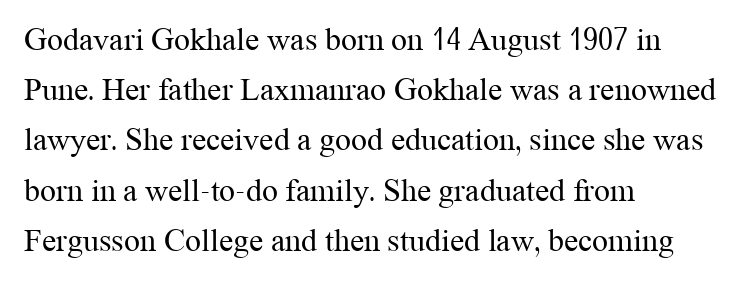
Is this a fixed-width face? No — the glyphs have proportional, varying widths. Line spacing here is normal. In terms of letterspacing, this is plain default setting. The strokes are not fattened; the text isn't bold. Ascenders rise straight up at ninety degrees.
